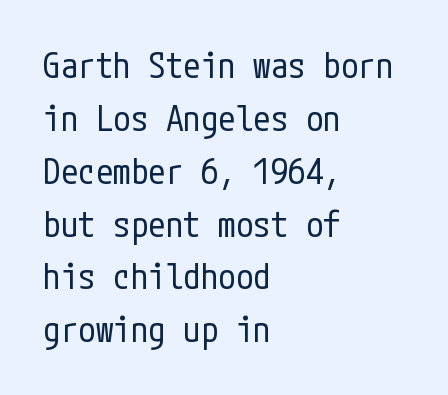
Each line starts at the same left margin while the right side varies. Weight: not bold — regular or lighter. These lines keep a tight, regular rhythm from letter to letter. The strip under each line holds only bare page.
